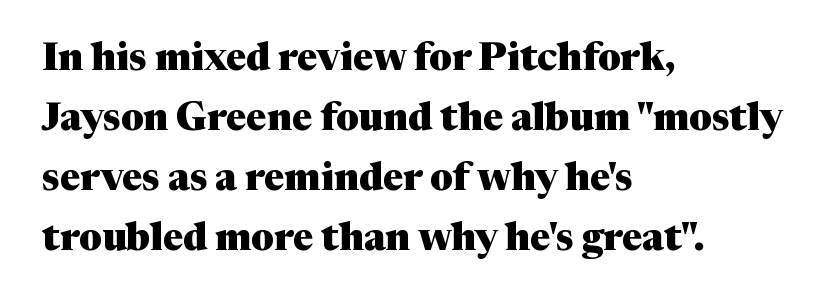
The image shows 38 px heavy serif type, upright; set left-aligned, normal line spacing (1.58x), normal letter spacing, not underlined; medium stroke contrast and a medium x-height.
